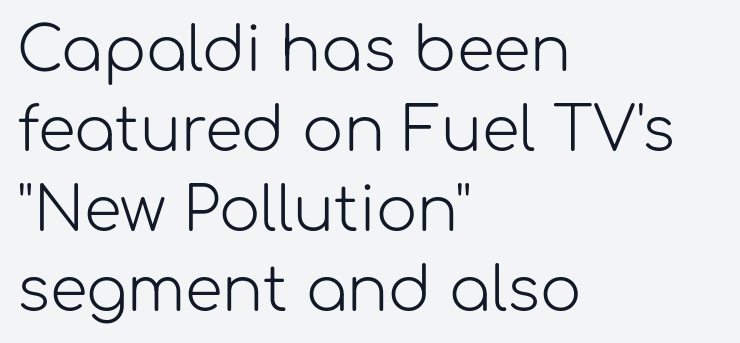
{"serif": "no", "italic": "no", "bold": "no", "weight": "light", "width": "normal", "stroke_contrast": "low", "x_height": "medium", "monospaced": "no", "underline": "no", "align": "left", "line_spacing": "normal", "line_spacing_ratio": 1.31, "letter_spacing": "normal", "letter_spacing_em": 0.0, "glyph_px": 61}
